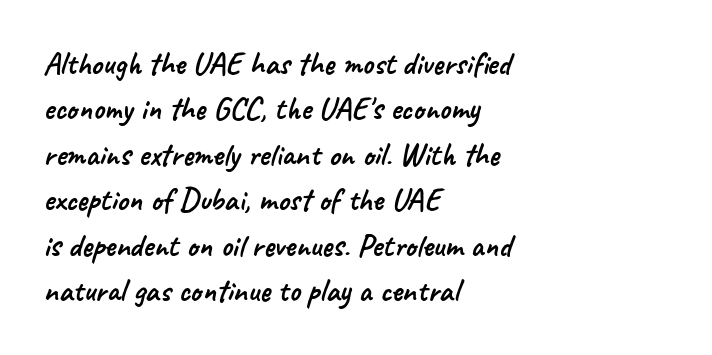
The image shows 32 px sans-serif type; set left-aligned, normal line spacing (1.42x), normal letter spacing, not underlined; low stroke contrast and a small x-height.
